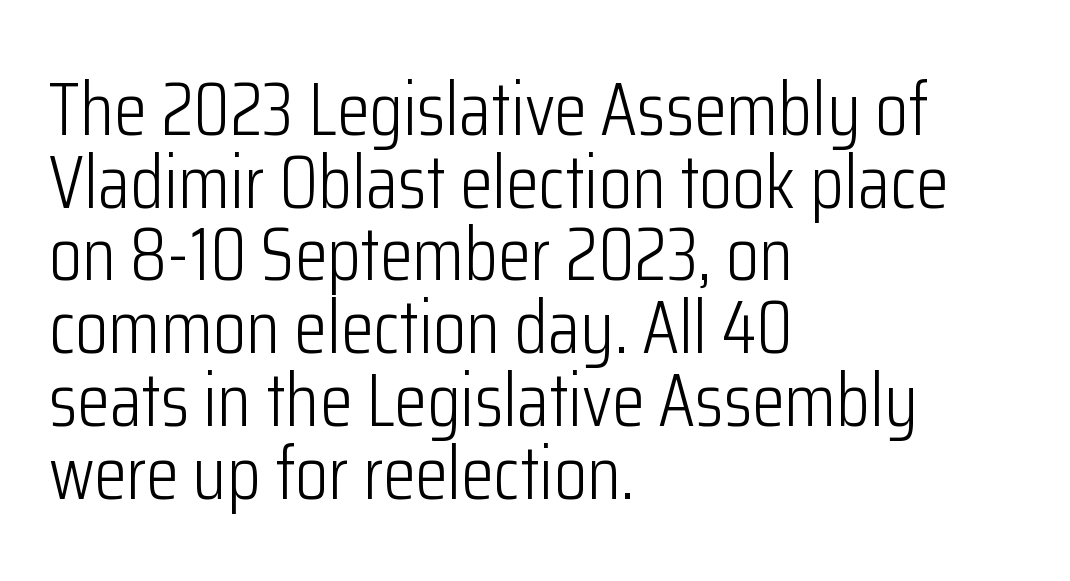
The image shows 75 px light, condensed sans-serif type, upright; set left-aligned, tight line spacing (0.97x), normal letter spacing, not underlined; low stroke contrast and a medium x-height.
